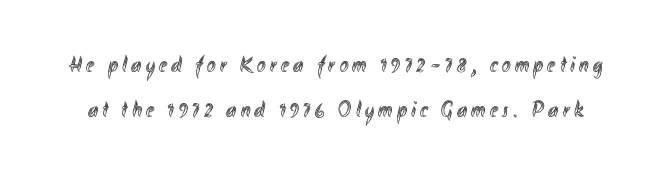
{"underline": "no", "line_spacing": "loose", "line_spacing_ratio": 1.96, "glyph_px": 23}
